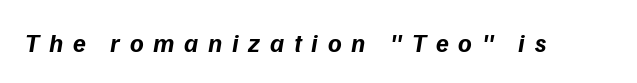
{"italic": "yes", "lean": "right", "slant_degrees": 9, "bold": "yes", "underline": "no", "letter_spacing": "wide", "letter_spacing_em": 0.37, "glyph_px": 26}
